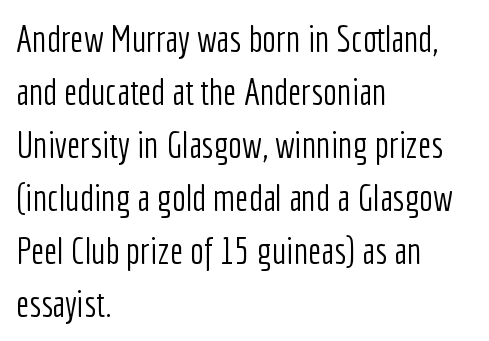
Q: Is the text bold? A: No.
Q: Is the text italic (slanted)? A: No, it is upright.
Q: Is the typeface a serif or a sans-serif typeface? A: Sans-serif.
Q: Is the text underlined? A: No.
Q: How is the paragraph aligned? A: Left-aligned.
Q: Is the spacing between letters normal or unusually wide? A: Normal.
Q: Is the spacing between lines tight, normal or loose? A: Normal.
Q: Width (condensed, normal, or wide)? A: Condensed.
Q: Stroke contrast? A: Low.
Q: x-height? A: Medium.
Q: Monospaced? A: No.
